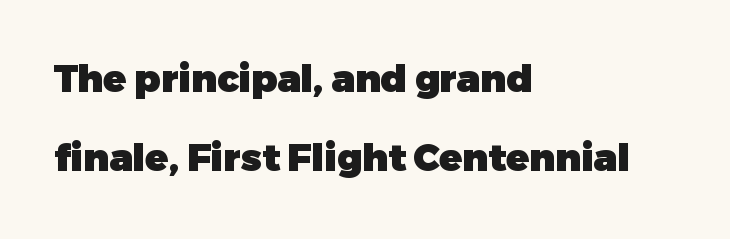
No italicization has been applied; the sample stays upright. The baseline area is clear. A great deal of white space separates one row of letters from the next. Spacing verdict: proportional, widths tailored to each character. The paragraph has a hard left edge and a soft right edge. Short note: letters normally spaced.
